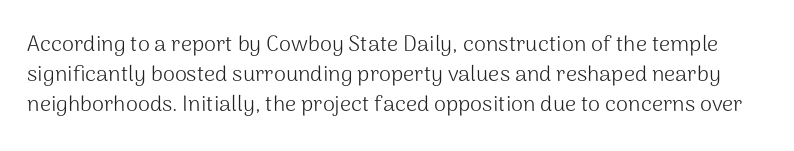
{"italic": "no", "bold": "no", "underline": "no", "line_spacing": "normal", "line_spacing_ratio": 1.36, "letter_spacing": "normal", "letter_spacing_em": 0.0, "glyph_px": 22}
